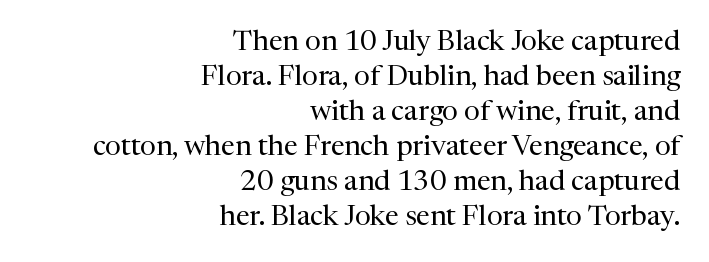
Leftover space on each line is placed entirely before the opening word. This rendering leaves character spacing at its baseline value. Style check: upright. In terms of letterform style, serifs are clearly present.
